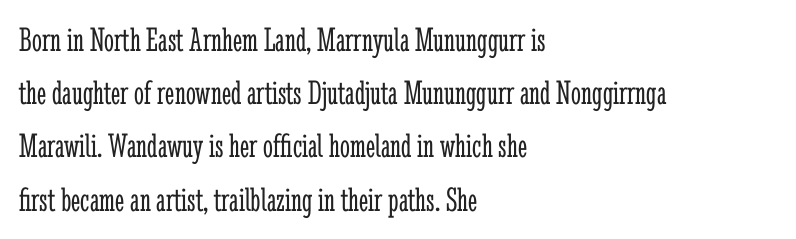
The image shows 35 px light, condensed serif type, upright; set left-aligned, normal line spacing (1.52x), normal letter spacing, not underlined; low stroke contrast and a medium x-height.
